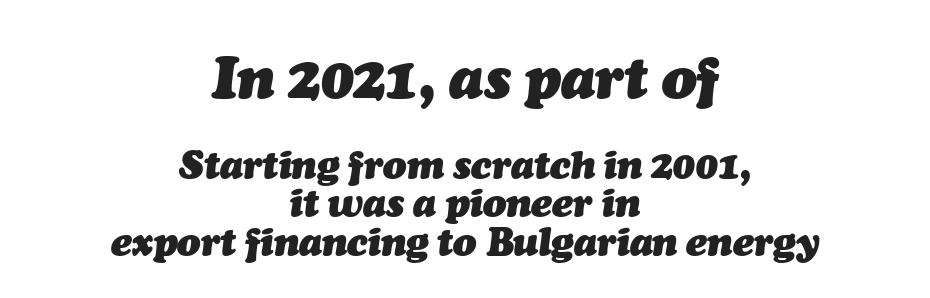
{"italic": "yes", "lean": "right", "slant_degrees": 7, "bold": "yes", "weight": "heavy", "width": "normal", "stroke_contrast": "medium", "x_height": "medium", "monospaced": "no", "underline": "no", "align": "center", "line_spacing": "tight", "line_spacing_ratio": 0.99, "letter_spacing": "normal", "letter_spacing_em": 0.0, "larger_block": "first", "size_ratio": 1.49, "glyph_px": 58}
